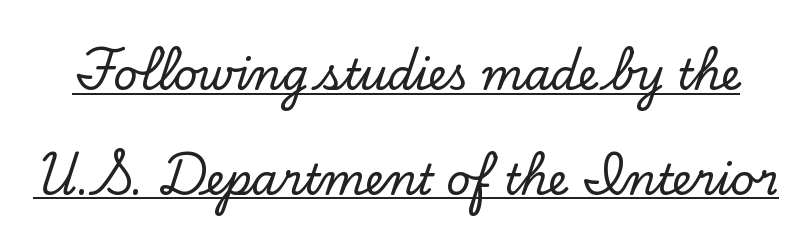
You could not count columns in this text — the font is proportionally spaced. Are there feet on the stems? There are — it's a serif. Is there much room between lines? Yes — plenty of vertical air separates them. This sample uses plain, unmodified letter spacing. The glyphs are accompanied by a horizontal stroke just below them.
